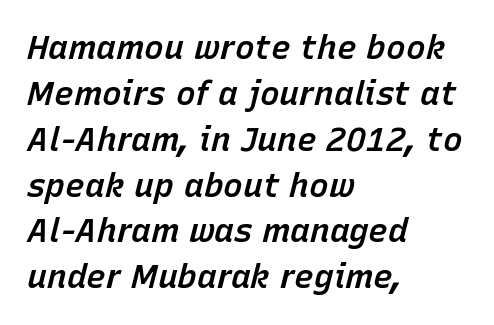
Each letter keeps its own natural width here, so spacing adapts to shape. Characters follow at the spacing the type designer built in. Compared with typical paragraphs, the rows here are spaced about the same. Any mark beneath the type? The region is blank. Moderately thickened strokes mark this as semibold type.
